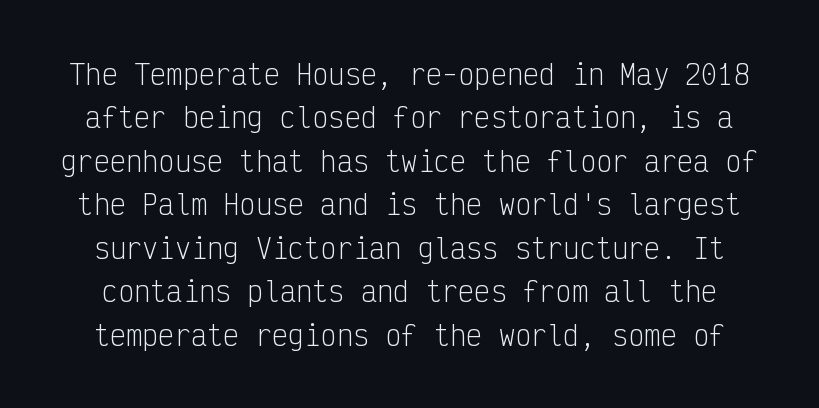
The image shows 27 px text type, upright; set normal line spacing (1.61x), normal letter spacing, not underlined.
